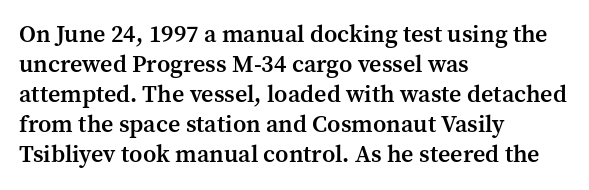
Q: Is the text bold? A: Semi-bold.
Q: Is the text italic (slanted)? A: No, it is upright.
Q: Is the text underlined? A: No.
Q: How is the paragraph aligned? A: Left-aligned.
Q: Is the spacing between letters normal or unusually wide? A: Normal.
Q: Is the spacing between lines tight, normal or loose? A: Normal.
